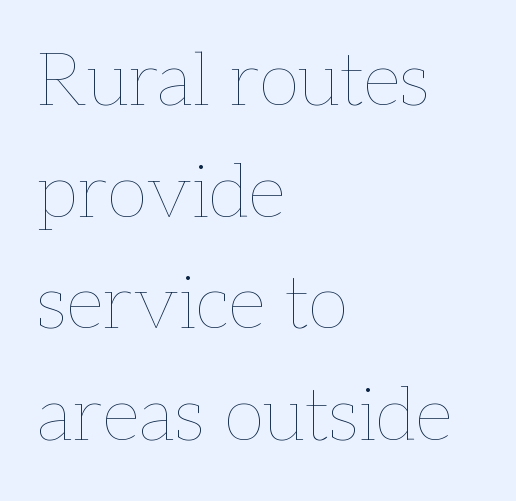
Q: Is the text bold? A: No.
Q: Is the text italic (slanted)? A: No, it is upright.
Q: Is the text underlined? A: No.
Q: How is the paragraph aligned? A: Left-aligned.
Q: Is the spacing between letters normal or unusually wide? A: Normal.
Q: Is the spacing between lines tight, normal or loose? A: Normal.
Q: Width (condensed, normal, or wide)? A: Normal.
Q: Stroke contrast? A: Low.
Q: x-height? A: Medium.
Q: Monospaced? A: No.
